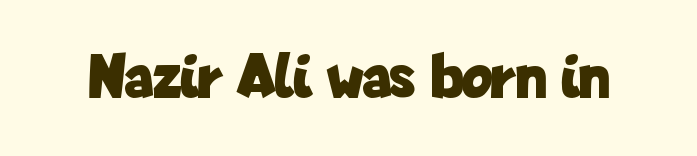
Q: Is the text bold? A: Yes.
Q: Is the text italic (slanted)? A: No, it is upright.
Q: Is the typeface a serif or a sans-serif typeface? A: Sans-serif.
Q: Is the text underlined? A: No.
Q: Is the spacing between letters normal or unusually wide? A: Normal.
Q: Width (condensed, normal, or wide)? A: Condensed.
Q: Stroke contrast? A: Low.
Q: x-height? A: Medium.
Q: Monospaced? A: No.
